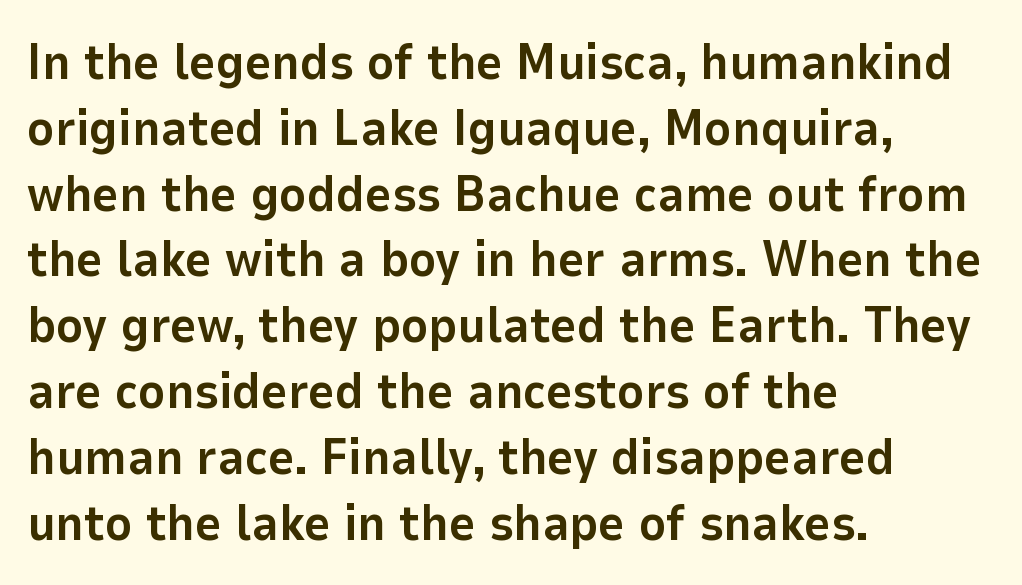
{"serif": "no", "italic": "no", "bold": "yes", "weight": "bold", "width": "normal", "stroke_contrast": "low", "x_height": "medium", "monospaced": "no", "underline": "no", "align": "left", "line_spacing": "normal", "line_spacing_ratio": 1.29, "letter_spacing": "normal", "letter_spacing_em": 0.0, "glyph_px": 51}
